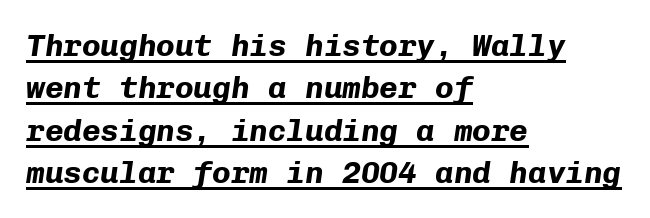
Q: Is the text bold? A: Yes.
Q: Is the text italic (slanted)? A: Yes, it leans right by about 8 degrees.
Q: Is the text underlined? A: Yes.
Q: How is the paragraph aligned? A: Left-aligned.
Q: Is the spacing between letters normal or unusually wide? A: Normal.
Q: Is the spacing between lines tight, normal or loose? A: Normal.
Q: Width (condensed, normal, or wide)? A: Normal.
Q: Stroke contrast? A: Low.
Q: x-height? A: Medium.
Q: Monospaced? A: Yes.
